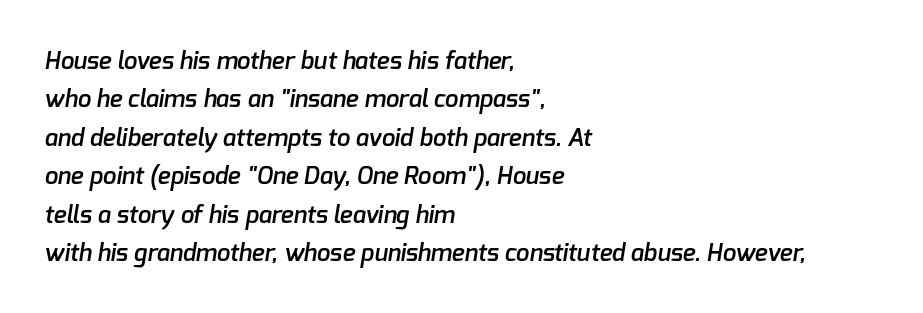
{"bold": "semi", "underline": "no", "align": "left", "line_spacing": "normal", "line_spacing_ratio": 1.6, "letter_spacing": "normal", "letter_spacing_em": 0.0, "glyph_px": 24}
